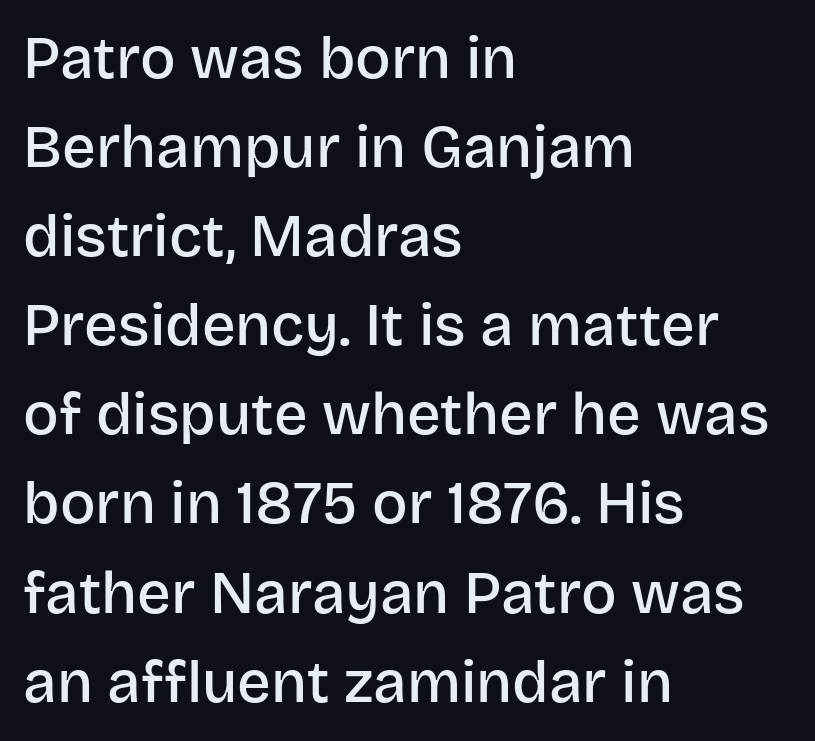
The image shows 59 px semibold sans-serif type, upright; set left-aligned, normal line spacing (1.51x), normal letter spacing, not underlined; low stroke contrast and a large x-height.
